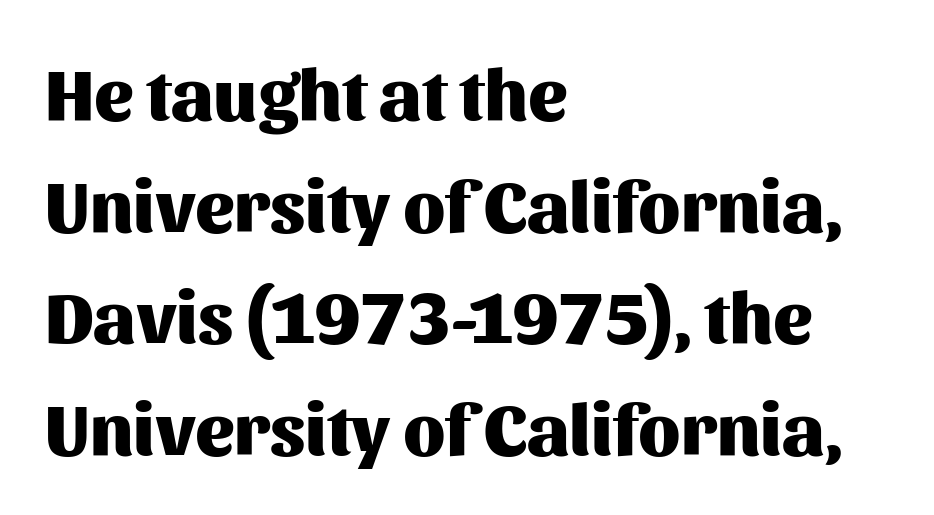
Q: Is the text bold? A: Yes.
Q: Is the text italic (slanted)? A: No, it is upright.
Q: Is the typeface a serif or a sans-serif typeface? A: Sans-serif.
Q: Is the text underlined? A: No.
Q: How is the paragraph aligned? A: Left-aligned.
Q: Is the spacing between letters normal or unusually wide? A: Normal.
Q: Is the spacing between lines tight, normal or loose? A: Normal.
Q: Width (condensed, normal, or wide)? A: Normal.
Q: Stroke contrast? A: Medium.
Q: x-height? A: Medium.
Q: Monospaced? A: No.
